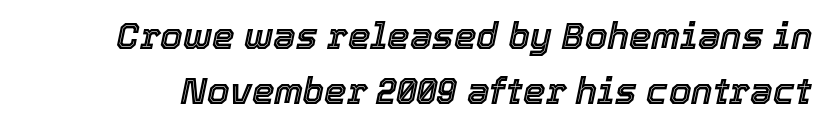
{"italic": "yes", "lean": "right", "slant_degrees": 12, "width": "normal", "x_height": "medium", "monospaced": "no", "underline": "no", "line_spacing": "normal", "line_spacing_ratio": 1.52, "letter_spacing": "normal", "letter_spacing_em": 0.0, "glyph_px": 36}
